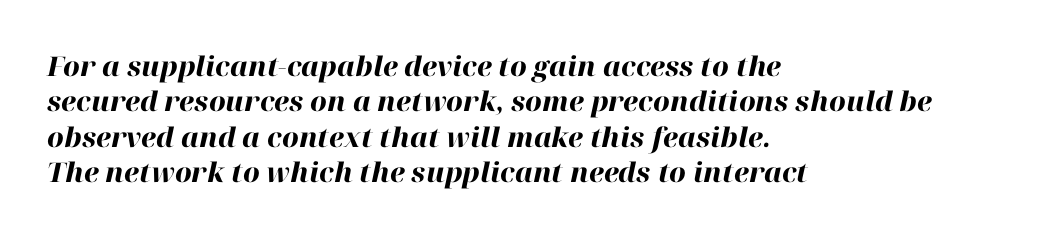
{"italic": "yes", "lean": "right", "slant_degrees": 12, "bold": "yes", "underline": "no", "align": "left", "line_spacing": "normal", "line_spacing_ratio": 1.31, "letter_spacing": "normal", "letter_spacing_em": 0.0, "glyph_px": 27}
